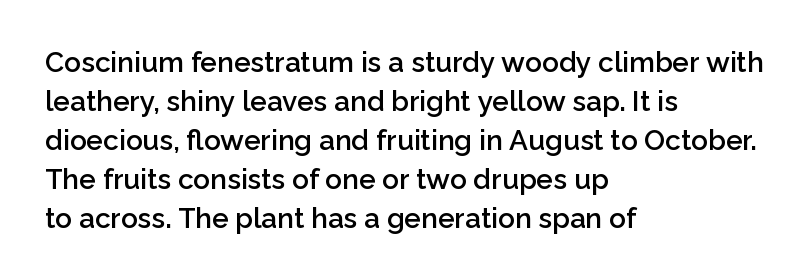
{"serif": "no", "italic": "no", "bold": "semi", "weight": "semibold", "width": "normal", "stroke_contrast": "low", "x_height": "medium", "monospaced": "no", "underline": "no", "align": "left", "line_spacing": "normal", "line_spacing_ratio": 1.39, "letter_spacing": "normal", "letter_spacing_em": 0.0, "glyph_px": 28}
